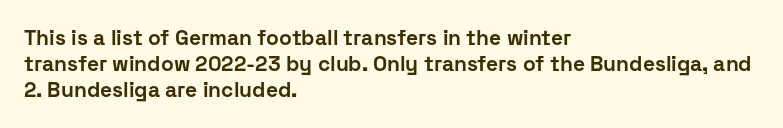
{"italic": "no", "bold": "yes", "underline": "no", "align": "left", "line_spacing_ratio": 1.23, "letter_spacing": "normal", "letter_spacing_em": 0.0, "glyph_px": 21}
